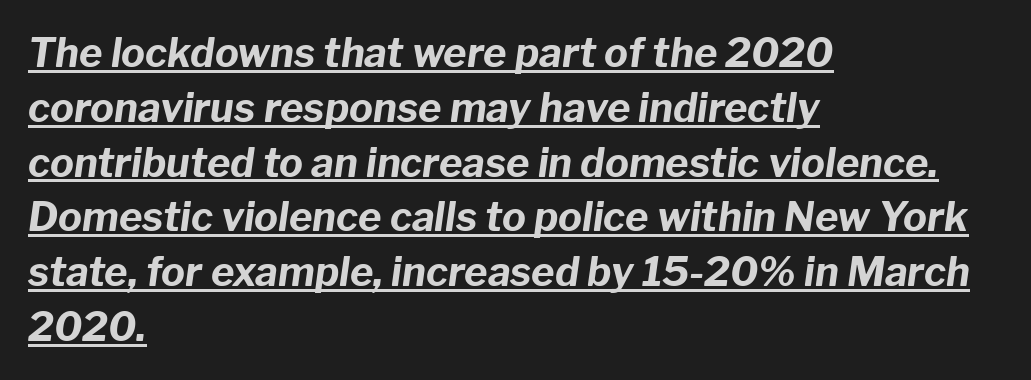
{"italic": "yes", "lean": "right", "slant_degrees": 8, "bold": "yes", "weight": "bold", "width": "normal", "stroke_contrast": "low", "x_height": "medium", "monospaced": "no", "underline": "yes", "align": "left", "line_spacing": "normal", "line_spacing_ratio": 1.37, "letter_spacing": "normal", "letter_spacing_em": 0.0, "glyph_px": 40}
